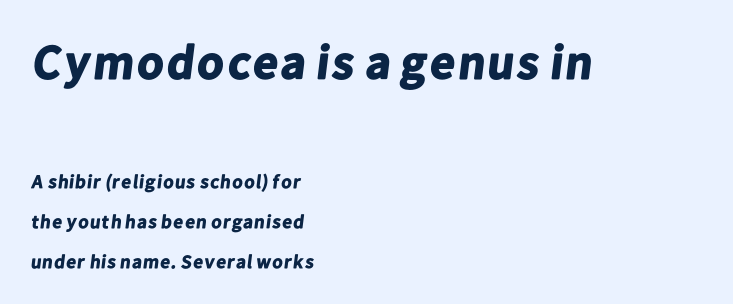
{"serif": "no", "bold": "yes", "weight": "bold", "width": "normal", "stroke_contrast": "low", "x_height": "medium", "monospaced": "no", "underline": "no", "align": "left", "line_spacing": "loose", "line_spacing_ratio": 2.1, "letter_spacing": "normal", "letter_spacing_em": 0.0, "larger_block": "first", "size_ratio": 2.53, "glyph_px": 48}
